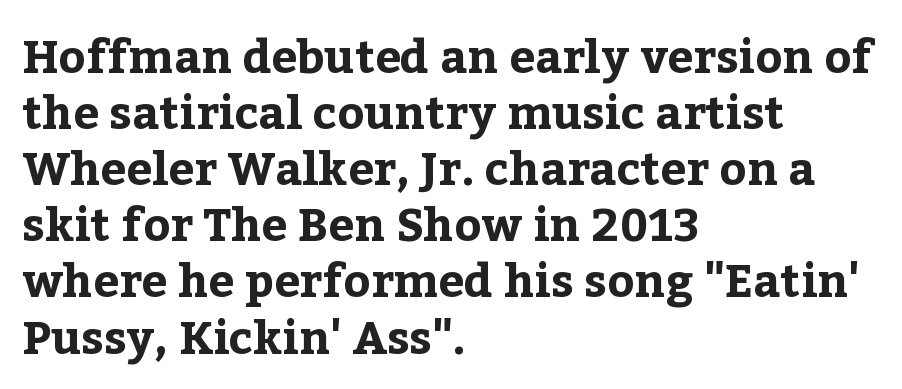
{"serif": "yes", "italic": "no", "bold": "yes", "weight": "bold", "width": "normal", "stroke_contrast": "low", "x_height": "medium", "monospaced": "no", "underline": "no", "align": "left", "line_spacing_ratio": 1.22, "letter_spacing": "normal", "letter_spacing_em": 0.0, "glyph_px": 46}
